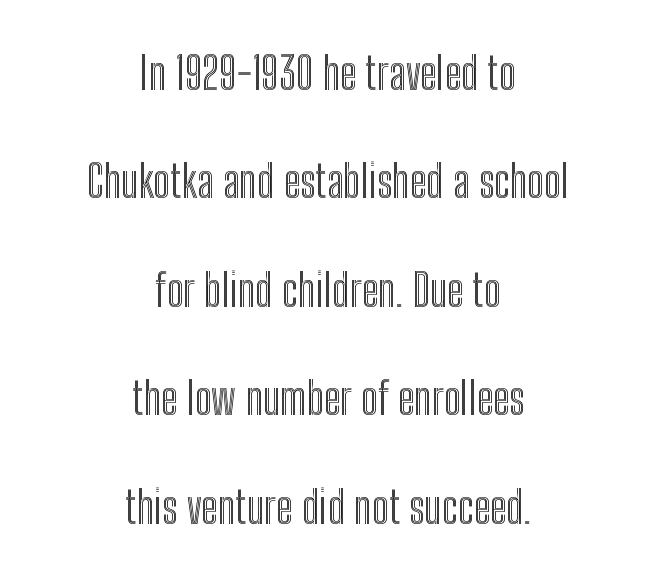
Q: Is the text italic (slanted)? A: No, it is upright.
Q: Is the text underlined? A: No.
Q: How is the paragraph aligned? A: Centered.
Q: Is the spacing between letters normal or unusually wide? A: Normal.
Q: Is the spacing between lines tight, normal or loose? A: Loose.
Q: Width (condensed, normal, or wide)? A: Condensed.
Q: x-height? A: Medium.
Q: Monospaced? A: No.
